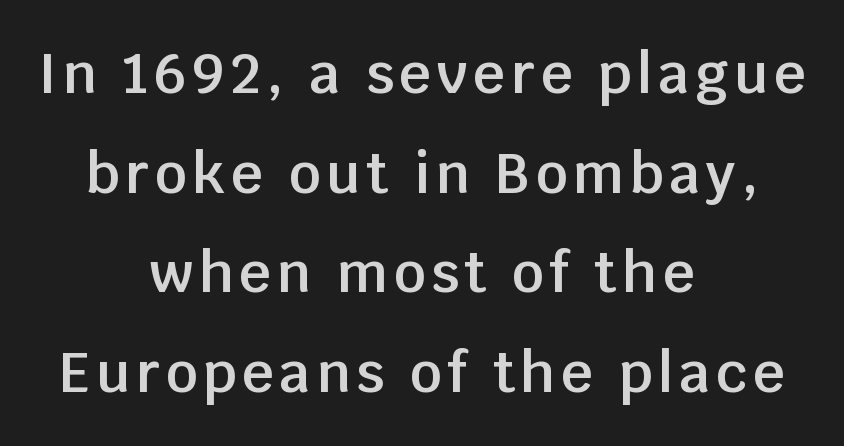
The image shows 56 px semibold sans-serif type, upright; set centered, line spacing 1.78x, not underlined; low stroke contrast and a large x-height.
